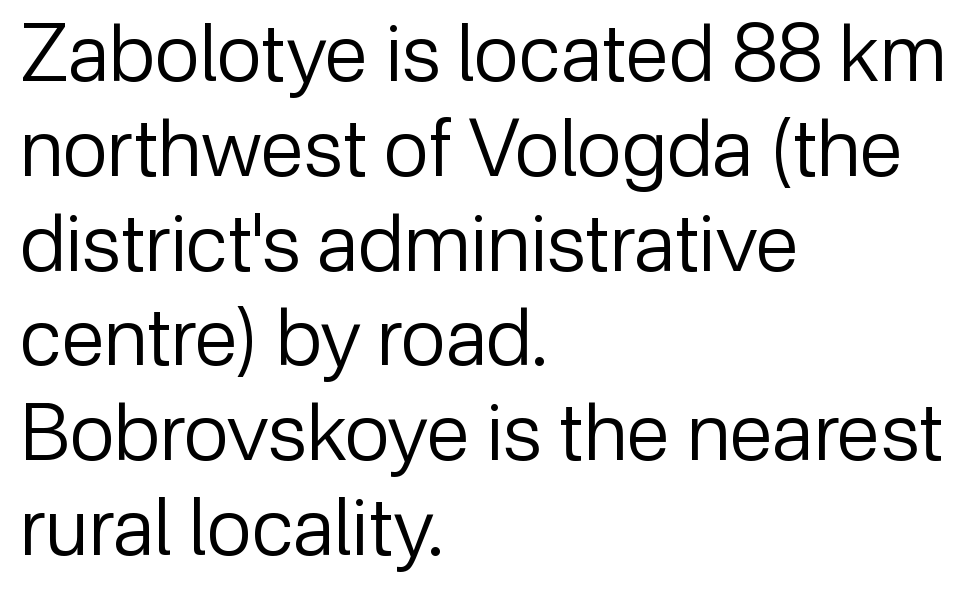
Q: Is the text bold? A: No.
Q: Is the text italic (slanted)? A: No, it is upright.
Q: Is the typeface a serif or a sans-serif typeface? A: Sans-serif.
Q: Is the text underlined? A: No.
Q: How is the paragraph aligned? A: Left-aligned.
Q: Is the spacing between letters normal or unusually wide? A: Normal.
Q: Width (condensed, normal, or wide)? A: Normal.
Q: Stroke contrast? A: Low.
Q: x-height? A: Medium.
Q: Monospaced? A: No.
